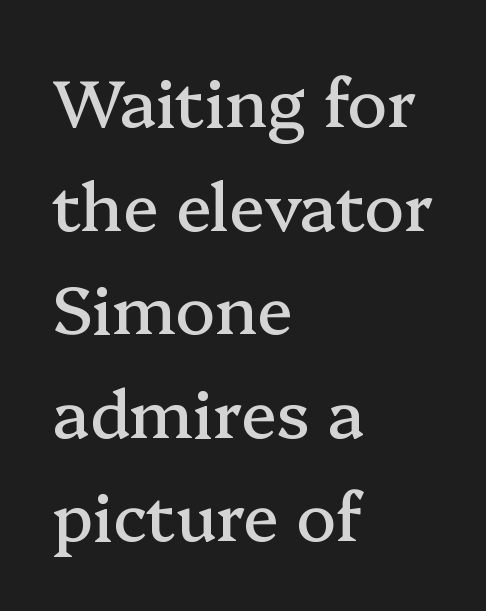
Q: Is the text italic (slanted)? A: No, it is upright.
Q: Is the typeface a serif or a sans-serif typeface? A: Serif.
Q: Is the text underlined? A: No.
Q: How is the paragraph aligned? A: Left-aligned.
Q: Is the spacing between letters normal or unusually wide? A: Normal.
Q: Is the spacing between lines tight, normal or loose? A: Normal.
Q: Width (condensed, normal, or wide)? A: Normal.
Q: Stroke contrast? A: Medium.
Q: x-height? A: Medium.
Q: Monospaced? A: No.
